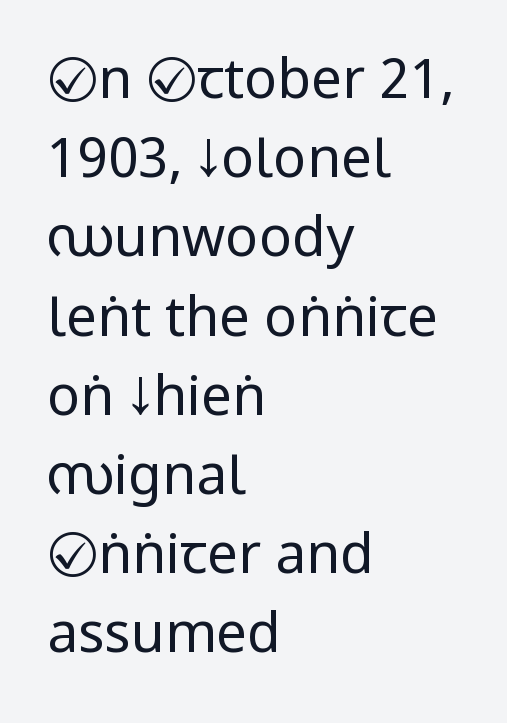
The image shows 55 px regular-weight, condensed sans-serif type, upright; set left-aligned, normal line spacing (1.44x), normal letter spacing, not underlined; low stroke contrast.
